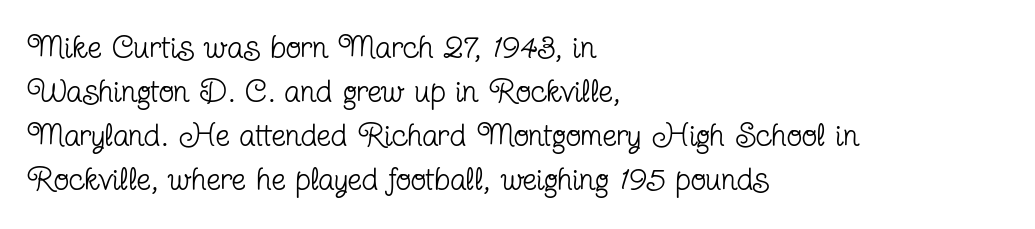
The image shows 32 px regular-weight, condensed serif type, upright; set left-aligned, normal line spacing (1.38x), normal letter spacing, not underlined; low stroke contrast and a medium x-height.
